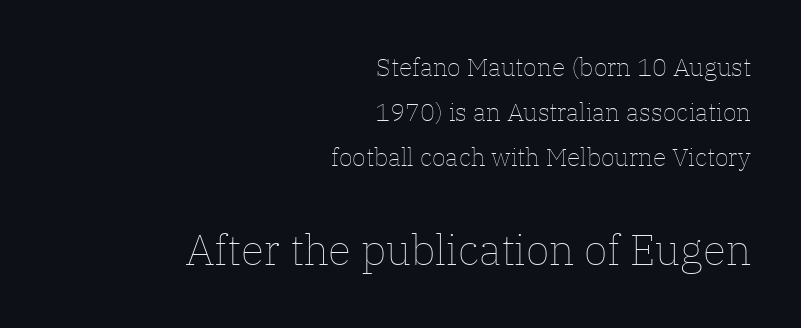
The image shows 43 px thin type, upright; set right-aligned, line spacing 1.81x, normal letter spacing, not underlined; the second (bottom) block is 1.72x larger; low stroke contrast and a medium x-height.
